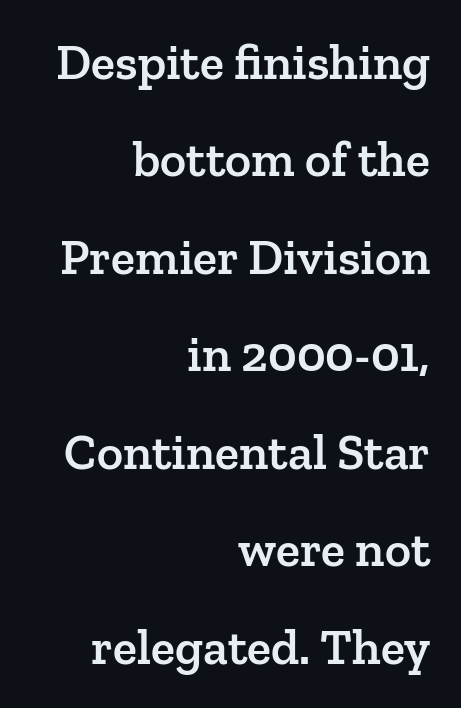
{"serif": "yes", "italic": "no", "bold": "semi", "weight": "semibold", "width": "normal", "stroke_contrast": "low", "x_height": "medium", "monospaced": "no", "underline": "no", "align": "right", "line_spacing": "loose", "line_spacing_ratio": 1.95, "letter_spacing": "normal", "letter_spacing_em": 0.0, "glyph_px": 50}
